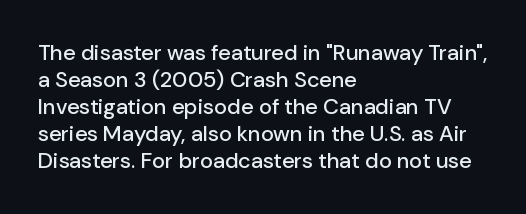
The horizontal fit of the characters is conventional and even. The typesetter chose a ragged-right arrangement here. Upright lettering throughout. The specimen omits any rule beneath the text block's lines.
